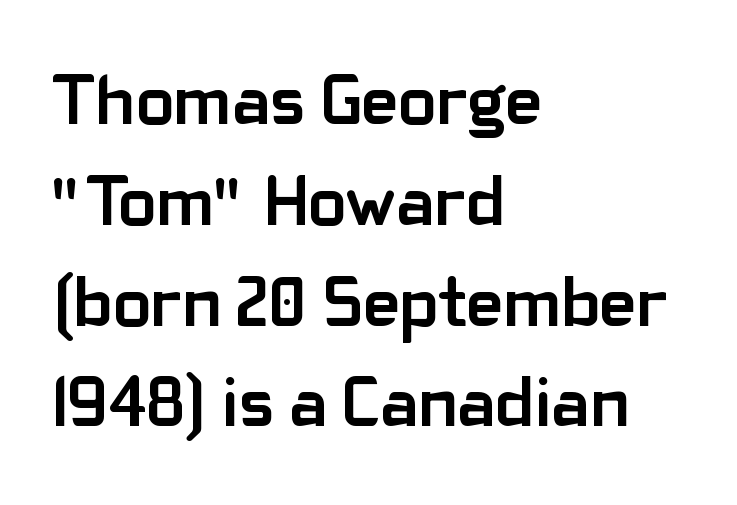
{"serif": "no", "italic": "no", "bold": "yes", "weight": "semibold", "width": "normal", "stroke_contrast": "low", "x_height": "medium", "monospaced": "no", "underline": "no", "align": "left", "line_spacing": "normal", "line_spacing_ratio": 1.42, "letter_spacing": "normal", "letter_spacing_em": 0.0, "glyph_px": 71}
